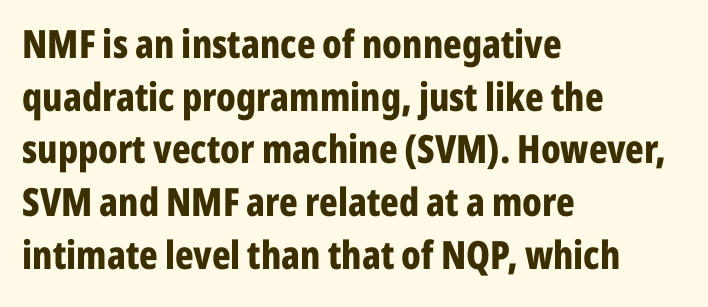
{"serif": "no", "italic": "no", "bold": "yes", "weight": "bold", "width": "condensed", "stroke_contrast": "low", "x_height": "medium", "monospaced": "no", "underline": "no", "align": "left", "line_spacing": "normal", "line_spacing_ratio": 1.35, "letter_spacing": "normal", "letter_spacing_em": 0.0, "glyph_px": 39}
